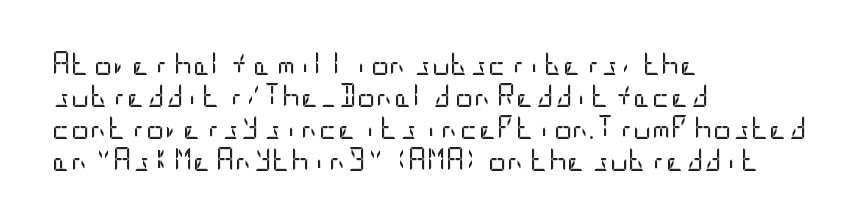
Caption: standard tracking, unaltered. Does the leading feel generous? No, just average. The lines are quadded left. Check the space under the baseline: it is left empty.
